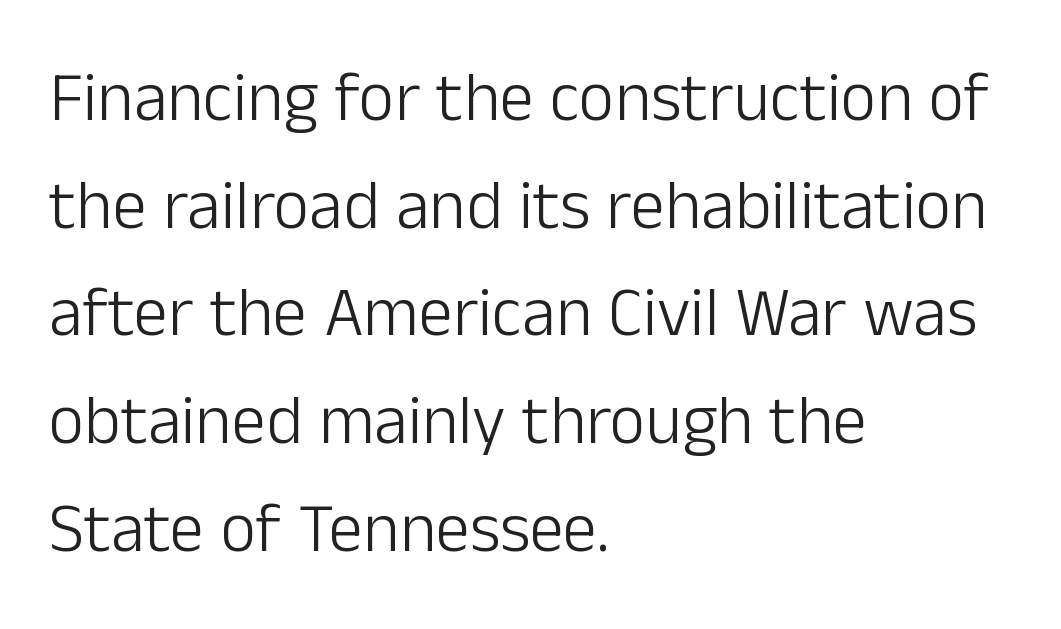
Q: Is the text bold? A: No.
Q: Is the text italic (slanted)? A: No, it is upright.
Q: Is the typeface a serif or a sans-serif typeface? A: Sans-serif.
Q: Is the text underlined? A: No.
Q: How is the paragraph aligned? A: Left-aligned.
Q: Is the spacing between letters normal or unusually wide? A: Normal.
Q: Is the spacing between lines tight, normal or loose? A: Normal.
Q: Width (condensed, normal, or wide)? A: Normal.
Q: Stroke contrast? A: Low.
Q: x-height? A: Medium.
Q: Monospaced? A: No.
